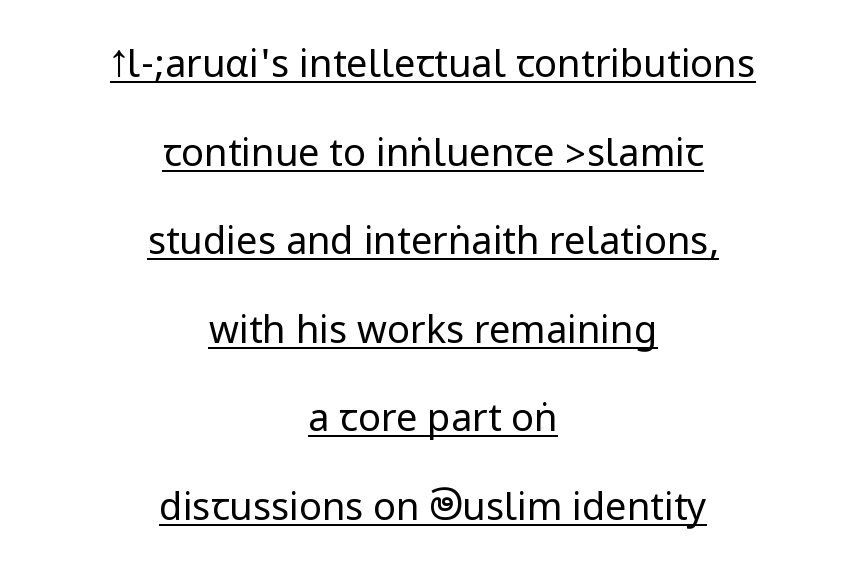
Compared with a flush-left layout, this one balances lines on the center instead. Caption: face not bold, strokes unweighted. Typographically, this falls in the sans-serif category. Nope, not italic — everything's standing straight.
